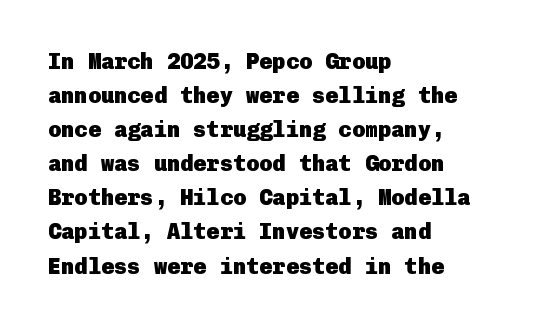
{"italic": "no", "bold": "yes", "underline": "no", "align": "left", "line_spacing": "normal", "line_spacing_ratio": 1.55, "letter_spacing": "normal", "letter_spacing_em": 0.0, "glyph_px": 22}
